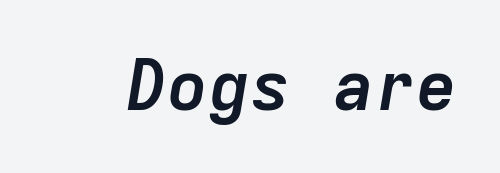
{"italic": "yes", "lean": "right", "slant_degrees": 9, "bold": "yes", "weight": "semibold", "width": "normal", "stroke_contrast": "low", "x_height": "medium", "monospaced": "yes", "underline": "no", "letter_spacing": "normal", "letter_spacing_em": 0.0, "glyph_px": 69}
